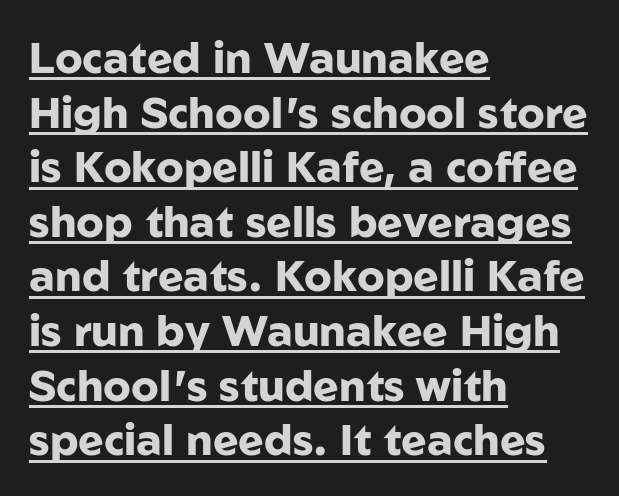
{"serif": "no", "italic": "no", "bold": "yes", "weight": "heavy", "width": "normal", "stroke_contrast": "low", "x_height": "medium", "monospaced": "no", "underline": "yes", "align": "left", "line_spacing": "normal", "line_spacing_ratio": 1.27, "letter_spacing": "normal", "letter_spacing_em": 0.0, "glyph_px": 43}
